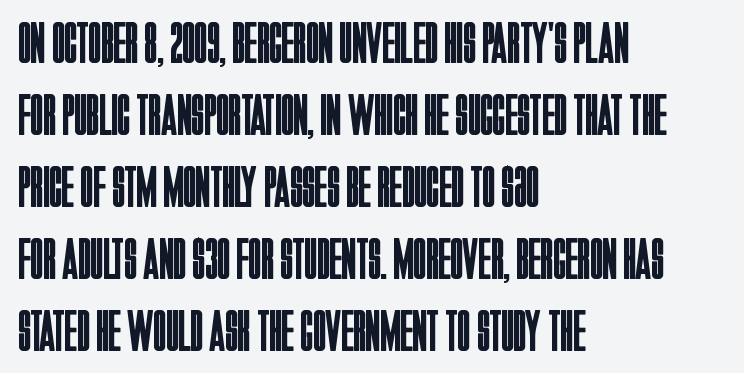
{"serif": "no", "italic": "no", "bold": "no", "weight": "regular", "width": "condensed", "stroke_contrast": "low", "x_height": "large", "monospaced": "no", "underline": "no", "align": "left", "line_spacing_ratio": 1.22, "letter_spacing": "normal", "letter_spacing_em": 0.0, "glyph_px": 59}
